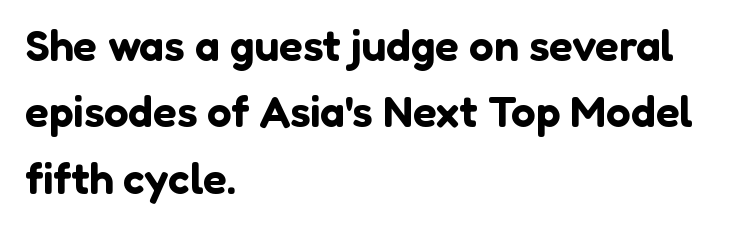
Bare-footed words on every line. Note the varied advance widths — an 'i' is clearly narrower than an 'm'. This is sans-serif lettering, the kind often seen on screens and signage. The rendering keeps characters at their native spacing.
